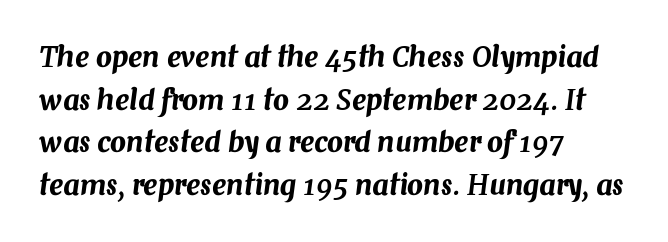
Here the glyphs are tracked normally, forming tight word shapes. Slanted lettering throughout. Quick note: interline space is typical. Varying glyph widths throughout — classic text-font behaviour. Beneath every word, the page is bare.
